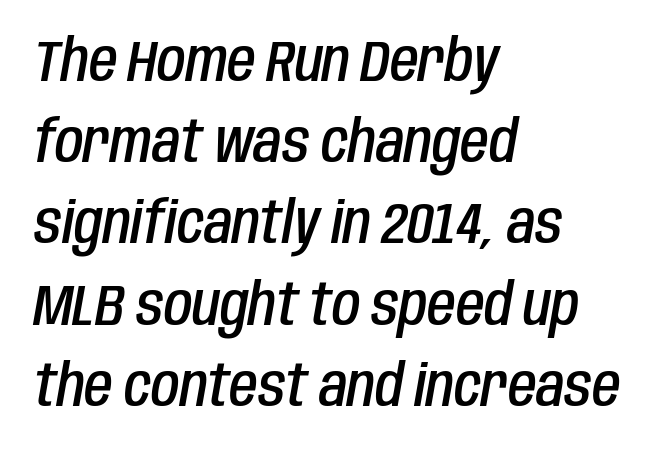
The image shows 58 px semibold, condensed type, italic (leaning right); set left-aligned, normal line spacing (1.4x), normal letter spacing, not underlined; low stroke contrast and a large x-height.
